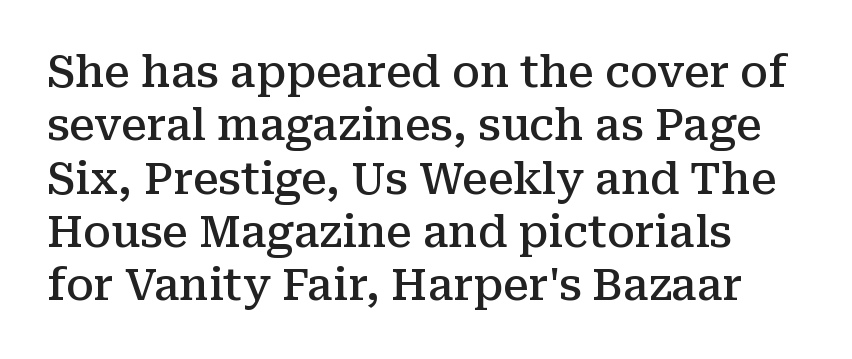
{"serif": "yes", "italic": "no", "bold": "semi", "weight": "semibold", "width": "normal", "stroke_contrast": "medium", "x_height": "medium", "monospaced": "no", "underline": "no", "line_spacing_ratio": 1.24, "letter_spacing": "normal", "letter_spacing_em": 0.0, "glyph_px": 43}
